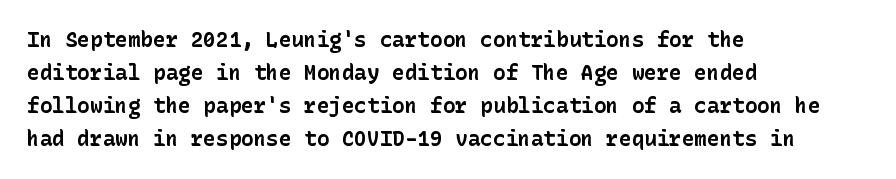
{"italic": "no", "bold": "yes", "underline": "no", "align": "left", "line_spacing": "normal", "line_spacing_ratio": 1.57, "letter_spacing": "normal", "letter_spacing_em": 0.0, "glyph_px": 21}
